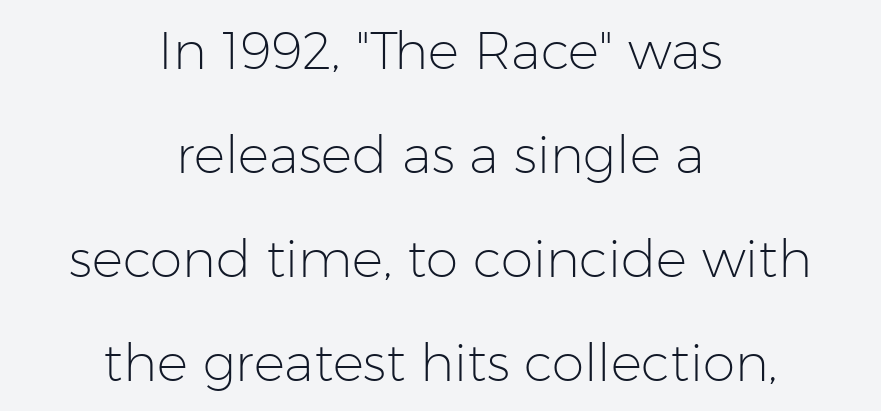
Q: Is the text bold? A: No.
Q: Is the text italic (slanted)? A: No, it is upright.
Q: Is the typeface a serif or a sans-serif typeface? A: Sans-serif.
Q: Is the text underlined? A: No.
Q: How is the paragraph aligned? A: Centered.
Q: Is the spacing between letters normal or unusually wide? A: Normal.
Q: Is the spacing between lines tight, normal or loose? A: Loose.
Q: Width (condensed, normal, or wide)? A: Normal.
Q: Stroke contrast? A: Low.
Q: x-height? A: Medium.
Q: Monospaced? A: No.
